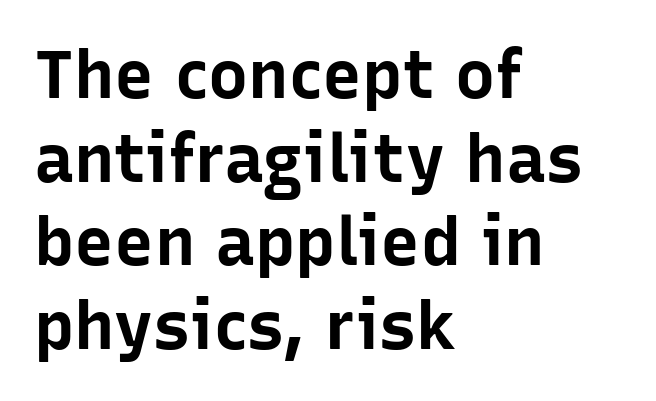
This sample uses a sans-serif face. How heavy is the stroke? Heavy — this is a bold. Line starts are locked; line ends wander. Think of a printed novel: that variable character pitch is what you see here. This sample uses an upright cut, with every glyph sitting square on the baseline.
